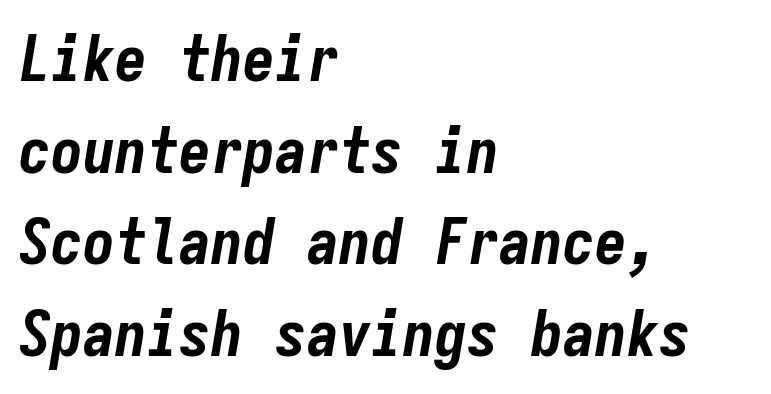
If you measured baseline to baseline, you'd find a middling distance. When letters slant like this, we call the style italic. Chunky letters — that's bold for sure. These lines are rendered in a fixed-pitch font. The baseline area is clear.
